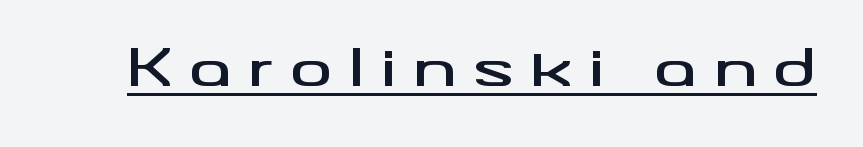
Q: Is the text italic (slanted)? A: No, it is upright.
Q: Is the typeface a serif or a sans-serif typeface? A: Sans-serif.
Q: Is the text underlined? A: Yes.
Q: Is the spacing between letters normal or unusually wide? A: Unusually wide.
Q: Width (condensed, normal, or wide)? A: Wide.
Q: Stroke contrast? A: Medium.
Q: x-height? A: Small.
Q: Monospaced? A: No.
